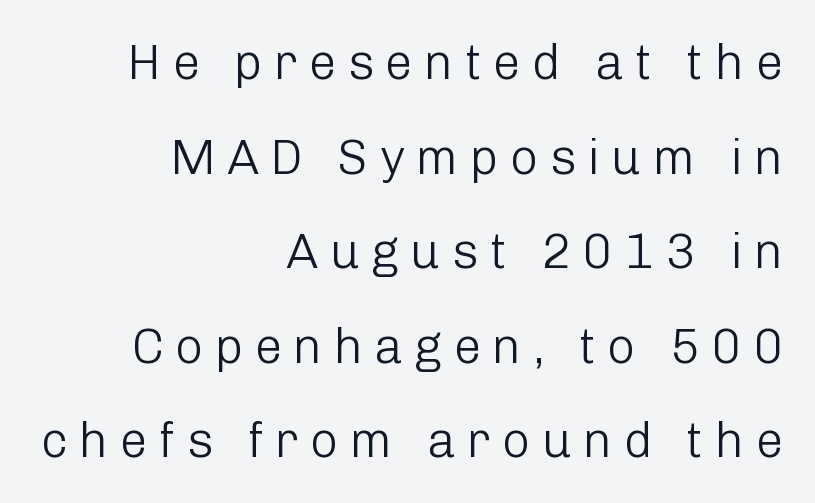
The image shows 49 px light sans-serif type, upright; set right-aligned, loose line spacing (1.93x), unusually wide letter spacing (+0.23 em), not underlined; low stroke contrast and a medium x-height.
